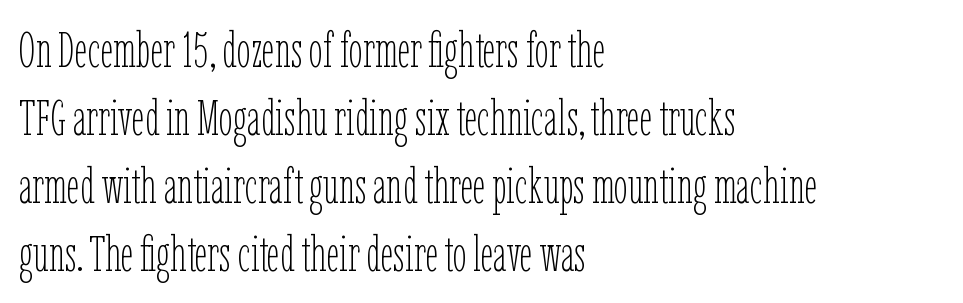
The image shows 50 px thin, condensed type, upright; set left-aligned, normal line spacing (1.36x), normal letter spacing, not underlined; low stroke contrast and a medium x-height.
